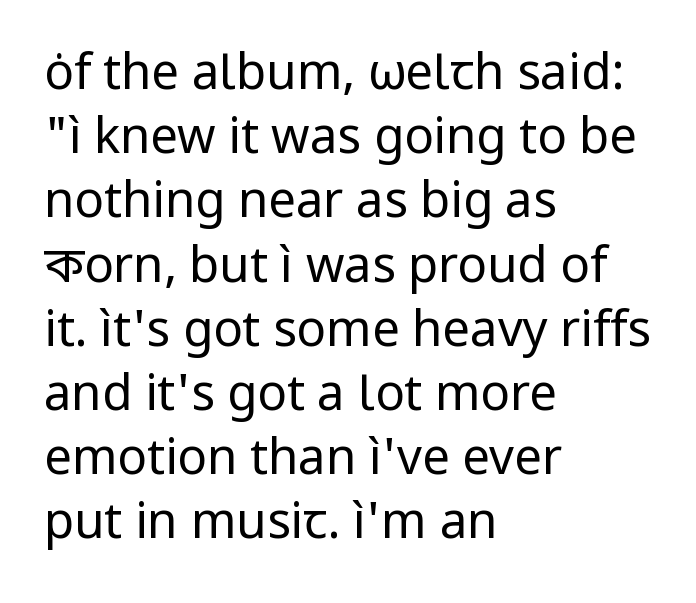
Q: Is the text bold? A: No.
Q: Is the text italic (slanted)? A: No, it is upright.
Q: Is the typeface a serif or a sans-serif typeface? A: Sans-serif.
Q: Is the text underlined? A: No.
Q: How is the paragraph aligned? A: Left-aligned.
Q: Is the spacing between letters normal or unusually wide? A: Normal.
Q: Is the spacing between lines tight, normal or loose? A: Normal.
Q: Width (condensed, normal, or wide)? A: Normal.
Q: Stroke contrast? A: Low.
Q: x-height? A: Medium.
Q: Monospaced? A: No.
